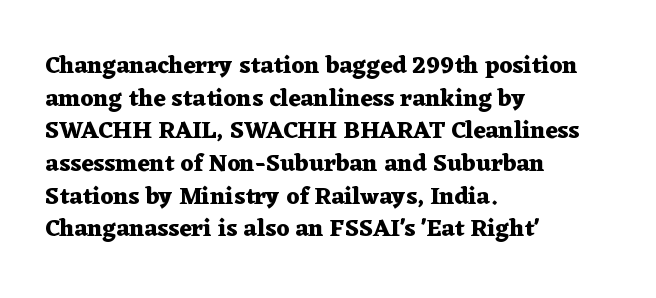
The image shows 24 px bold type, upright; set left-aligned, normal line spacing (1.36x), normal letter spacing, not underlined.
